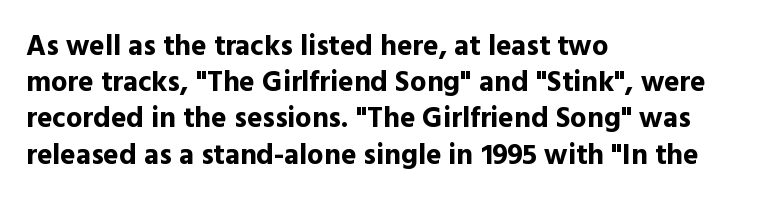
{"serif": "no", "italic": "no", "bold": "yes", "weight": "bold", "width": "normal", "x_height": "medium", "monospaced": "no", "underline": "no", "align": "left", "line_spacing": "normal", "line_spacing_ratio": 1.25, "letter_spacing": "normal", "letter_spacing_em": 0.0, "glyph_px": 29}
